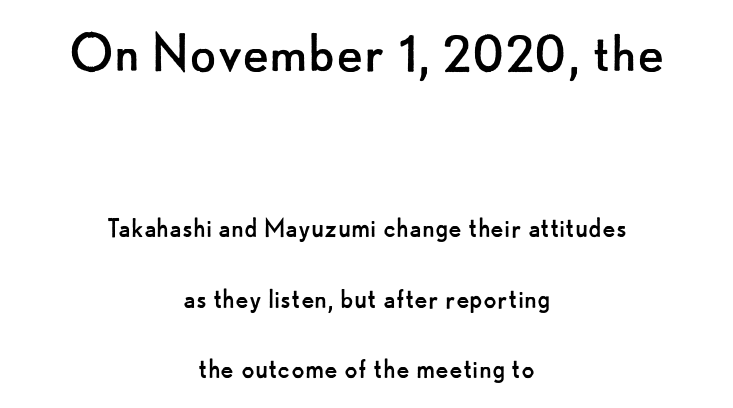
Q: Is the text bold? A: No.
Q: Is the text italic (slanted)? A: No, it is upright.
Q: Is the typeface a serif or a sans-serif typeface? A: Sans-serif.
Q: Is the text underlined? A: No.
Q: How is the paragraph aligned? A: Centered.
Q: Is the spacing between letters normal or unusually wide? A: Normal.
Q: Is the spacing between lines tight, normal or loose? A: Loose.
Q: Which block of text is set in a larger size, the first (top) or the second (bottom)? A: The first (top) one.
Q: Width (condensed, normal, or wide)? A: Normal.
Q: Stroke contrast? A: Low.
Q: x-height? A: Small.
Q: Monospaced? A: No.
